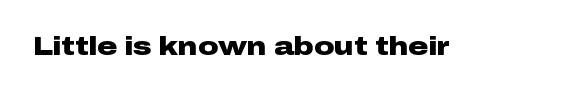
Q: Is the text bold? A: Yes.
Q: Is the text italic (slanted)? A: No, it is upright.
Q: Is the text underlined? A: No.
Q: Is the spacing between letters normal or unusually wide? A: Normal.
